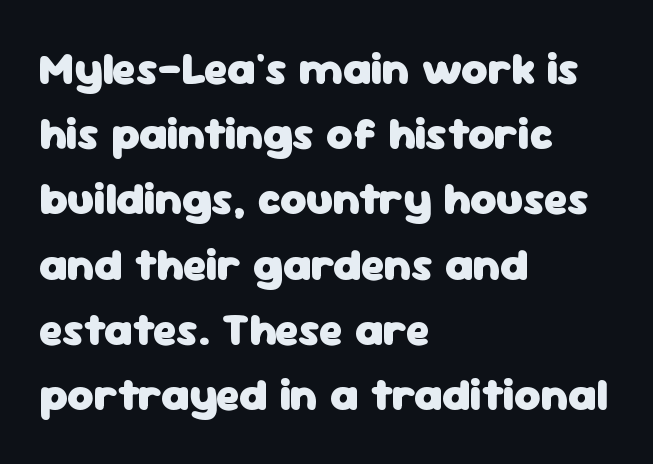
Q: Is the text bold? A: Yes.
Q: Is the text italic (slanted)? A: No, it is upright.
Q: Is the typeface a serif or a sans-serif typeface? A: Sans-serif.
Q: Is the text underlined? A: No.
Q: How is the paragraph aligned? A: Left-aligned.
Q: Is the spacing between letters normal or unusually wide? A: Normal.
Q: Is the spacing between lines tight, normal or loose? A: Normal.
Q: Width (condensed, normal, or wide)? A: Normal.
Q: Stroke contrast? A: Low.
Q: x-height? A: Medium.
Q: Monospaced? A: No.
